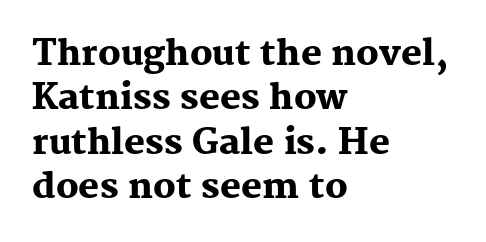
{"serif": "yes", "italic": "no", "bold": "yes", "weight": "heavy", "width": "normal", "stroke_contrast": "medium", "x_height": "medium", "monospaced": "no", "underline": "no", "align": "left", "line_spacing": "normal", "line_spacing_ratio": 1.27, "letter_spacing": "normal", "letter_spacing_em": 0.0, "glyph_px": 35}
